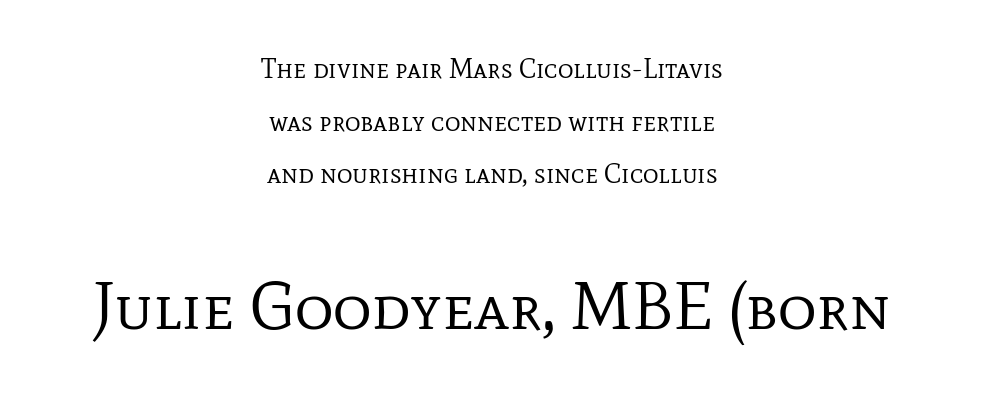
{"serif": "yes", "italic": "no", "bold": "no", "weight": "regular", "width": "normal", "stroke_contrast": "low", "x_height": "medium", "monospaced": "no", "underline": "no", "align": "center", "line_spacing": "loose", "line_spacing_ratio": 1.95, "letter_spacing": "normal", "letter_spacing_em": 0.0, "larger_block": "second", "size_ratio": 2.48, "glyph_px": 67}
